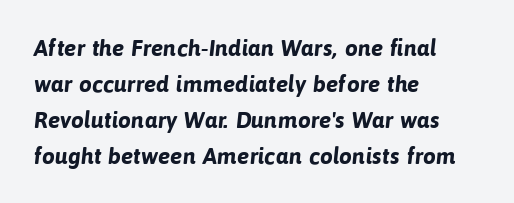
Observe the ordinary spacing: letters are neighbours, not strangers. You'd pick this weight for a headline — it's a proper bold. The rag falls on the right side of this text block. Quick note: underline off.
